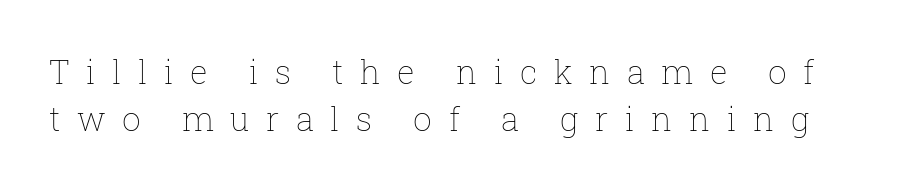
The image shows 33 px thin type, upright; set normal line spacing (1.42x), unusually wide letter spacing (+0.5 em), not underlined; low stroke contrast and a medium x-height.
